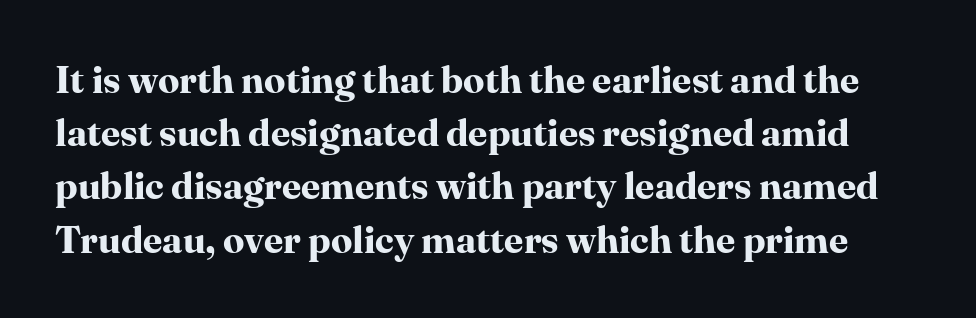
Q: Is the text bold? A: Yes.
Q: Is the text italic (slanted)? A: No, it is upright.
Q: Is the typeface a serif or a sans-serif typeface? A: Serif.
Q: Is the text underlined? A: No.
Q: Is the spacing between letters normal or unusually wide? A: Normal.
Q: Is the spacing between lines tight, normal or loose? A: Normal.
Q: Width (condensed, normal, or wide)? A: Normal.
Q: Stroke contrast? A: High.
Q: x-height? A: Medium.
Q: Monospaced? A: No.
